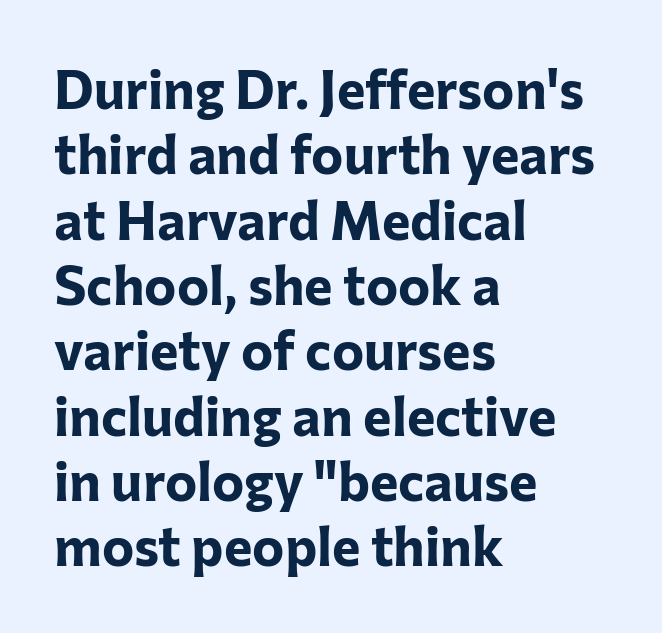
The rendering anchors every line to the left-hand side. The rendering shows plain stroke endings on the letterforms — a sans-serif design. Students, note that the glyphs here touch the page at normal intervals. Plain, unruled lines of type. A dark, heavy texture on the line: the type is bold.
